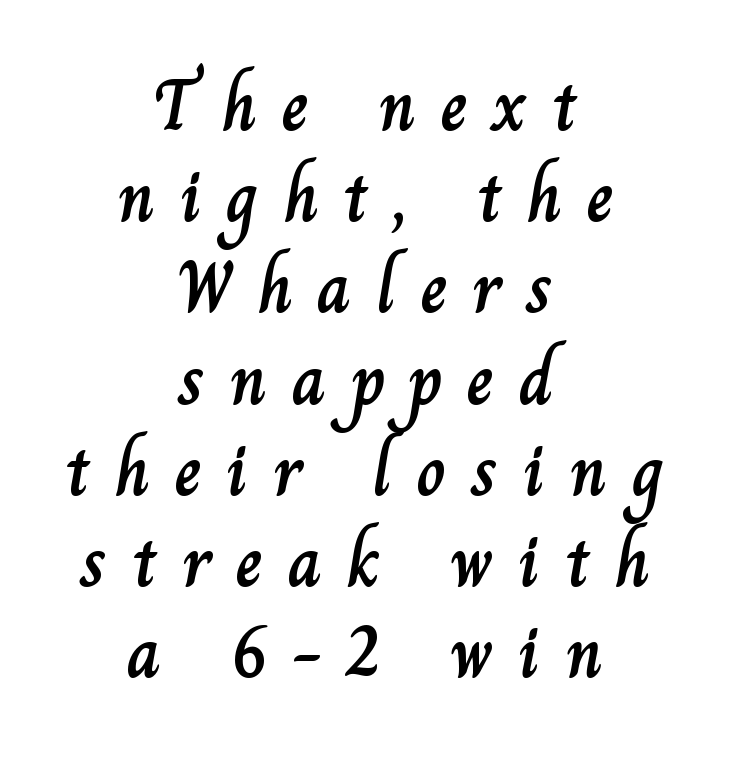
Tracking value appears strongly positive — letters spread wide. Casual observation: everything's sitting right in the middle. Is this a fixed-width face? No — the glyphs have proportional, varying widths. How would I describe the line gaps? Plain and ordinary. Underline: absent.
